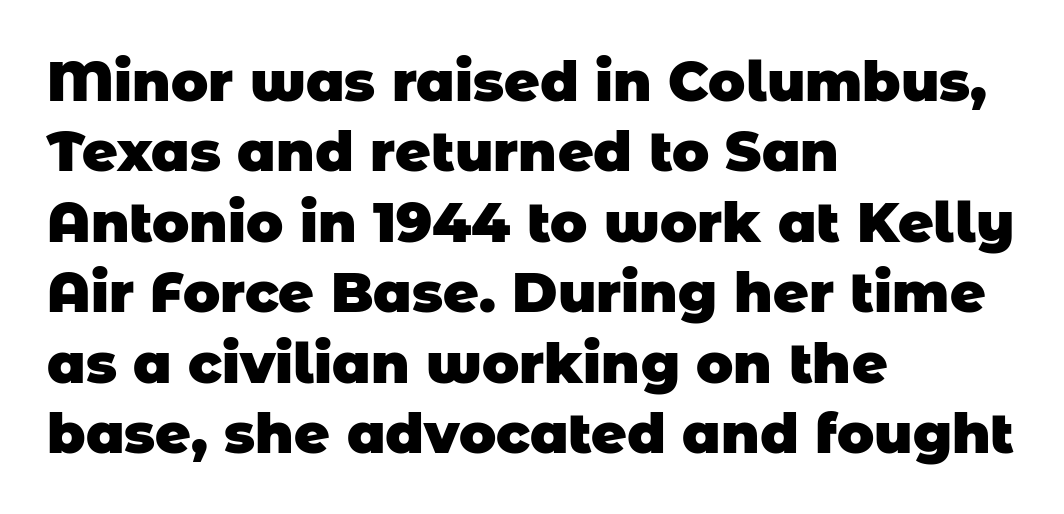
The image shows 55 px heavy sans-serif type; set left-aligned, normal line spacing (1.28x), normal letter spacing, not underlined; low stroke contrast and a large x-height.
